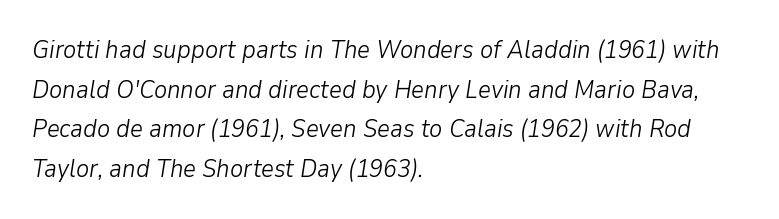
{"italic": "yes", "lean": "right", "slant_degrees": 9, "bold": "no", "underline": "no", "align": "left", "line_spacing": "normal", "line_spacing_ratio": 1.59, "letter_spacing": "normal", "letter_spacing_em": 0.0, "glyph_px": 25}
